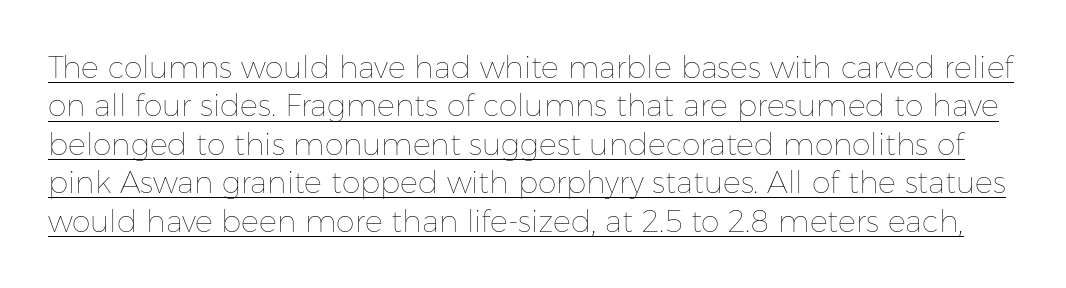
The image shows 30 px thin type, upright; set normal line spacing (1.28x), normal letter spacing, underlined; low stroke contrast and a medium x-height.
